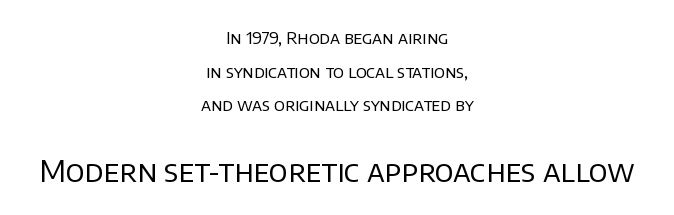
Q: Is the text bold? A: No.
Q: Is the text italic (slanted)? A: No, it is upright.
Q: Is the typeface a serif or a sans-serif typeface? A: Sans-serif.
Q: Is the text underlined? A: No.
Q: How is the paragraph aligned? A: Centered.
Q: Is the spacing between letters normal or unusually wide? A: Normal.
Q: Is the spacing between lines tight, normal or loose? A: Loose.
Q: Which block of text is set in a larger size, the first (top) or the second (bottom)? A: The second (bottom) one.
Q: Width (condensed, normal, or wide)? A: Normal.
Q: Stroke contrast? A: Low.
Q: x-height? A: Large.
Q: Monospaced? A: No.
